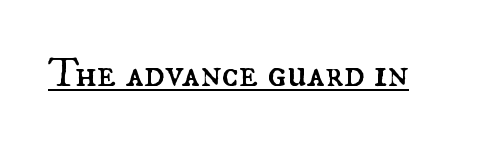
{"italic": "no", "bold": "no", "weight": "regular", "width": "normal", "stroke_contrast": "medium", "x_height": "small", "monospaced": "no", "underline": "yes", "letter_spacing": "normal", "letter_spacing_em": 0.0, "glyph_px": 41}
